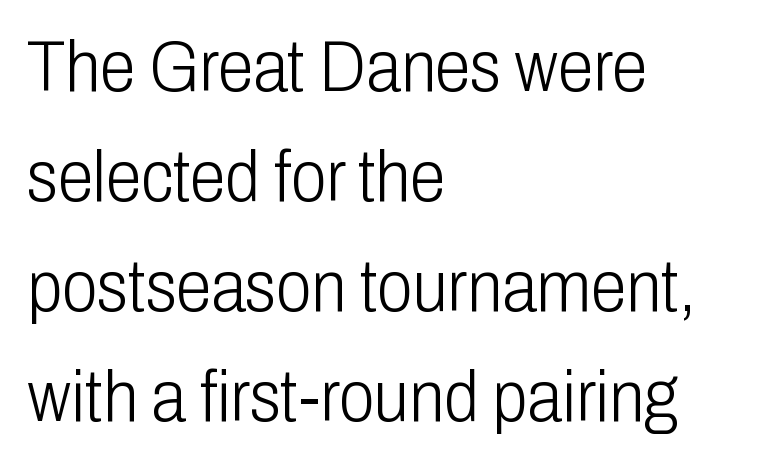
The image shows 72 px light, condensed sans-serif type, upright; set left-aligned, normal line spacing (1.53x), normal letter spacing, not underlined; low stroke contrast and a medium x-height.
